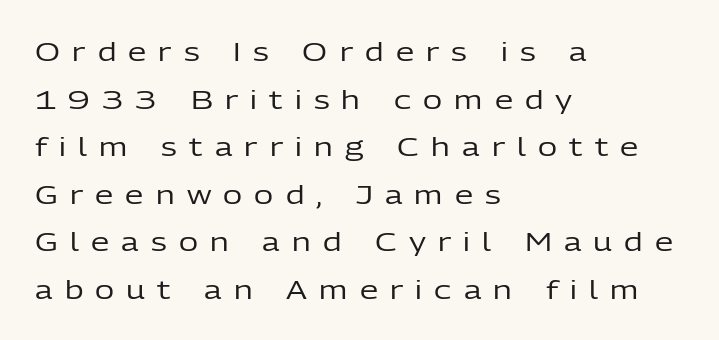
{"italic": "no", "bold": "no", "underline": "no", "align": "left", "line_spacing_ratio": 1.83, "letter_spacing": "wide", "letter_spacing_em": 0.47, "glyph_px": 26}
